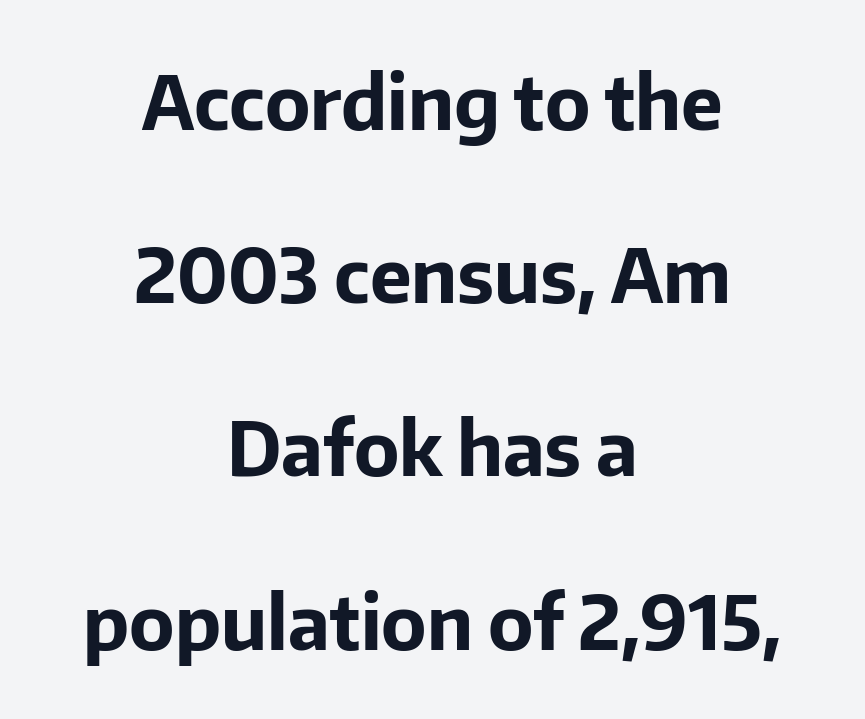
Each letter keeps its own natural width here, so spacing adapts to shape. The rendering shows plain stroke endings on the letterforms — a sans-serif design. Loosely led — the rows are spread out. Words float on clear page, feet unadorned. Both edges are ragged and mirror each other, which tells us the setting is centered.
